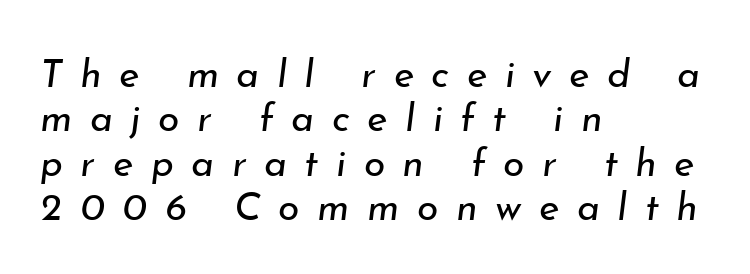
The image shows 39 px regular-weight type, italic (leaning right); set left-aligned, tight line spacing (1.14x), unusually wide letter spacing (+0.45 em), not underlined; low stroke contrast and a small x-height.
